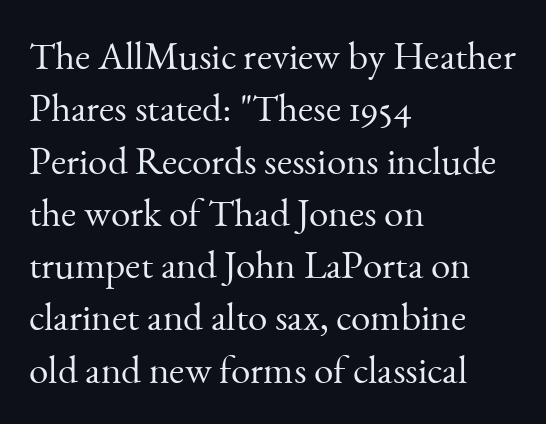
{"serif": "yes", "italic": "no", "bold": "no", "weight": "light", "width": "normal", "stroke_contrast": "medium", "x_height": "small", "monospaced": "no", "underline": "no", "align": "left", "line_spacing": "normal", "line_spacing_ratio": 1.34, "letter_spacing": "normal", "letter_spacing_em": 0.0, "glyph_px": 39}
